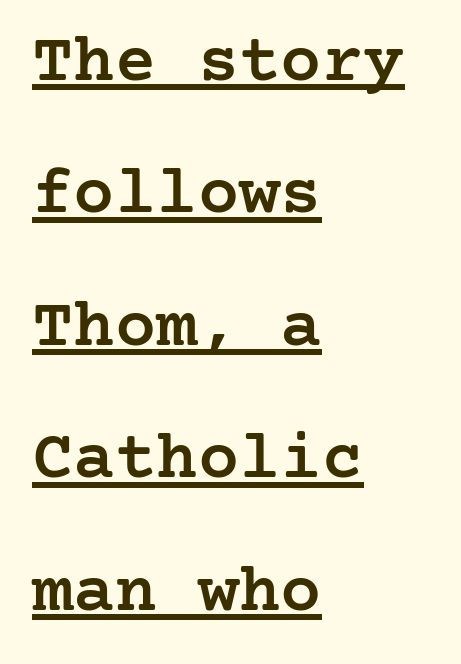
The space between consecutive lines is lavish. Bold? Not quite — semibold, heavier than regular but stopping short. Left-aligned paragraph, ragged on the right. The sample's only ornament is a line tracing under the words.
